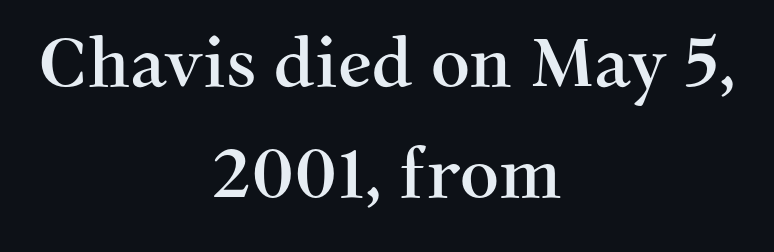
{"serif": "yes", "italic": "no", "width": "normal", "stroke_contrast": "medium", "x_height": "medium", "monospaced": "no", "underline": "no", "align": "center", "line_spacing": "normal", "line_spacing_ratio": 1.63, "letter_spacing": "normal", "letter_spacing_em": 0.0, "glyph_px": 68}
